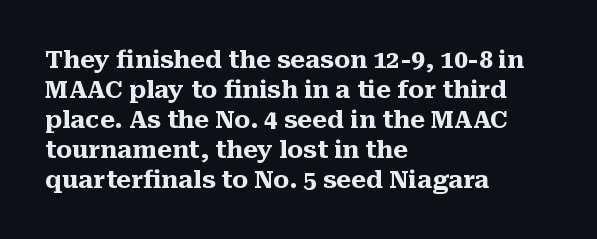
The image shows 24 px bold type, upright; set left-aligned, normal line spacing (1.25x), normal letter spacing, not underlined.
